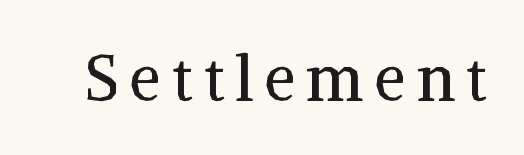
This sample uses an upright cut, with every glyph sitting square on the baseline. Small tapered or slab feet sit at the stroke ends, so this counts as serif. Ink coverage per letter is moderate at most. Nobody drew a line under any word here.
